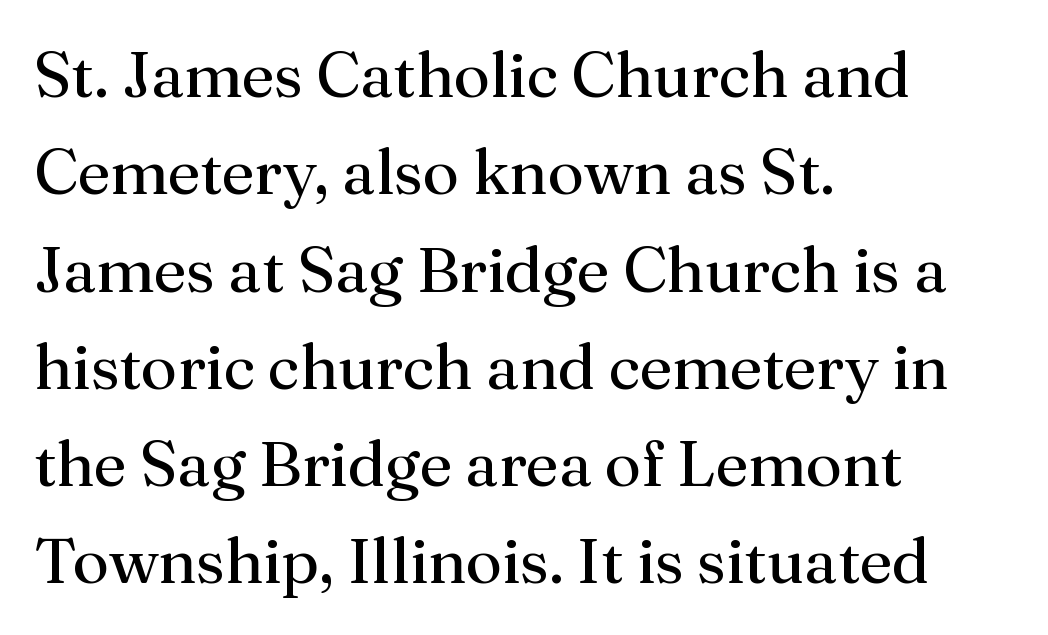
Q: Is the text bold? A: No.
Q: Is the text italic (slanted)? A: No, it is upright.
Q: Is the typeface a serif or a sans-serif typeface? A: Serif.
Q: Is the text underlined? A: No.
Q: How is the paragraph aligned? A: Left-aligned.
Q: Is the spacing between letters normal or unusually wide? A: Normal.
Q: Is the spacing between lines tight, normal or loose? A: Normal.
Q: Width (condensed, normal, or wide)? A: Normal.
Q: Stroke contrast? A: Medium.
Q: x-height? A: Medium.
Q: Monospaced? A: No.
